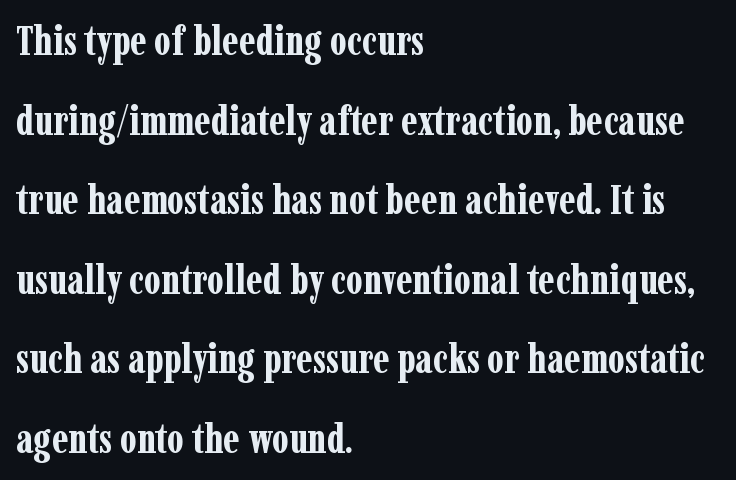
Does the type have serifs? Yes, each stem ends in a small foot. The line-height multiplier appears high, well above default. Honestly, there is no underline to notice here at all. The specimen reads as upright at a glance. A typesetter would call this zero additional tracking.
